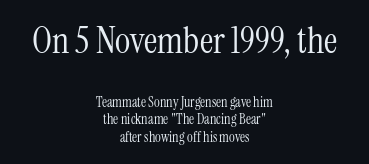
Check the space under the baseline: it is left empty. This sample has the flowing, uneven cadence of proportional lettering. This rendering employs a face with finishing strokes, i.e., a serif. The type sits square on the baseline with zero lean.
